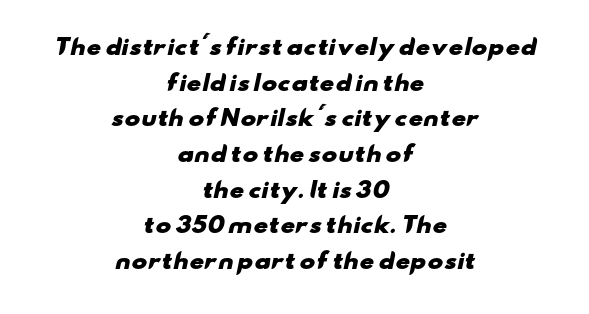
The image shows 21 px bold type; set centered, normal line spacing (1.7x), normal letter spacing, not underlined.
